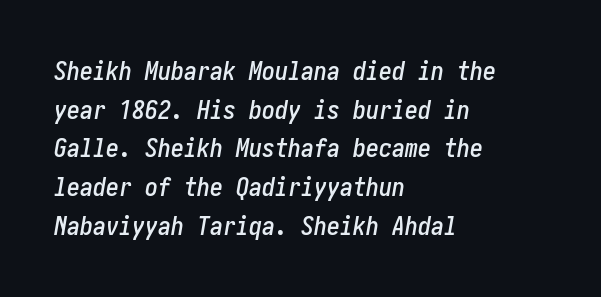
Q: Is the text italic (slanted)? A: Yes, it leans right by about 10 degrees.
Q: Is the text underlined? A: No.
Q: How is the paragraph aligned? A: Left-aligned.
Q: Is the spacing between letters normal or unusually wide? A: Normal.
Q: Is the spacing between lines tight, normal or loose? A: Normal.
